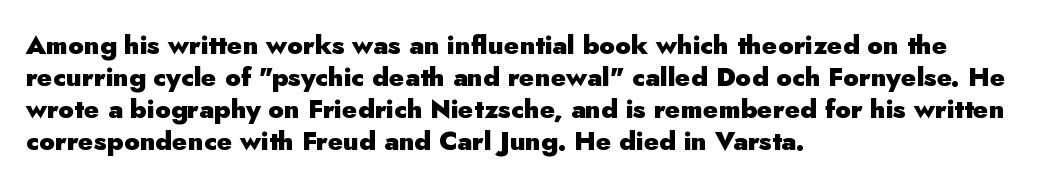
The image shows 26 px bold type, upright; set left-aligned, line spacing 1.23x, normal letter spacing, not underlined.
